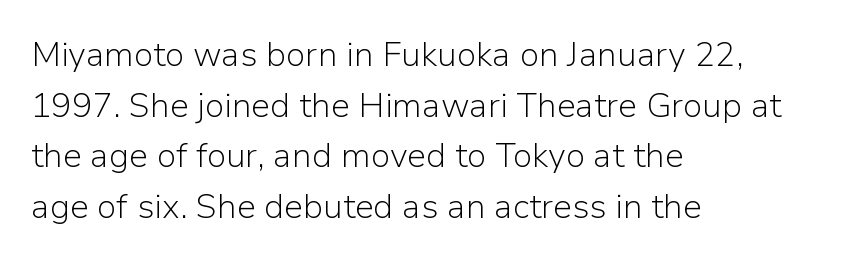
The image shows 34 px light sans-serif type, upright; set left-aligned, normal line spacing (1.49x), normal letter spacing, not underlined; low stroke contrast and a medium x-height.
